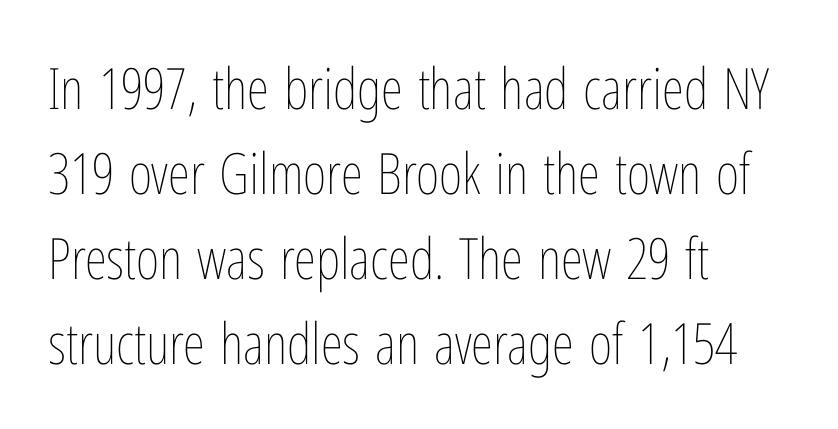
Each stroke keeps to a modest, everyday thickness or less. The rendering keeps characters at their native spacing. The lettering stays uniformly vertical, giving the passage a roman look. Which margin do the lines hug? The left one — the right edge is uneven. The area under the type is left untouched.
